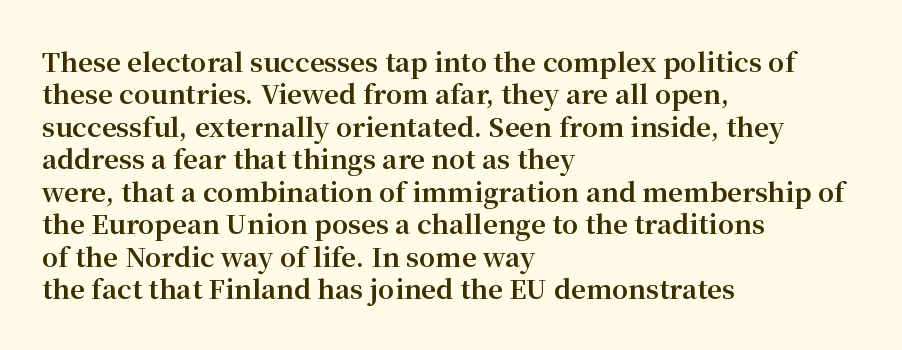
Interline gaps are of average width in this sample. Words float on clear page, feet unadorned. Weight check: bold — yes, fully. These lines were composed using upright roman letters.
